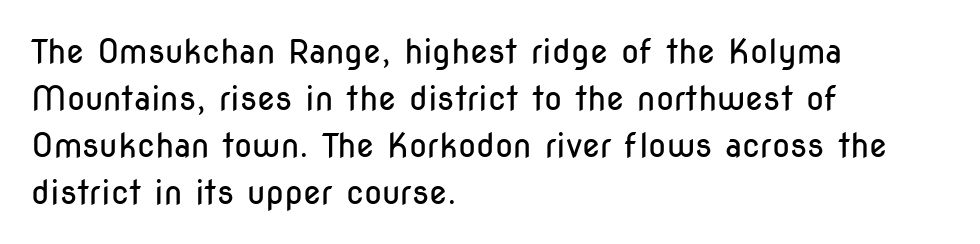
{"serif": "no", "italic": "no", "bold": "no", "weight": "regular", "width": "condensed", "stroke_contrast": "low", "x_height": "medium", "monospaced": "no", "underline": "no", "align": "left", "line_spacing": "normal", "line_spacing_ratio": 1.42, "letter_spacing": "normal", "letter_spacing_em": 0.0, "glyph_px": 33}
